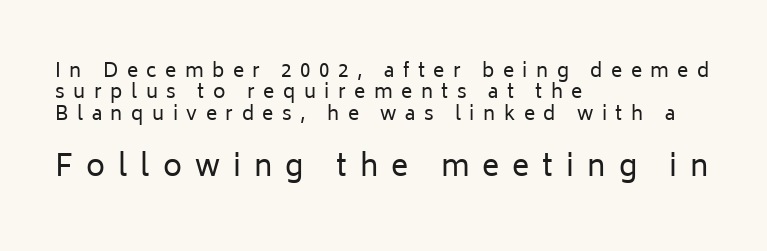
This is not heavy type; no bold has been used. Leading: reduced. What stands out about the letter spacing? Its width — letters are far apart. Reading top to bottom, the characters get bigger at the block break. Serif or sans? Sans — the stroke terminals are bare.
